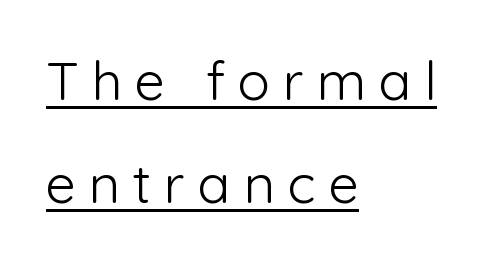
{"serif": "no", "italic": "no", "bold": "no", "weight": "light", "width": "normal", "stroke_contrast": "low", "x_height": "medium", "monospaced": "no", "underline": "yes", "align": "left", "line_spacing": "loose", "line_spacing_ratio": 1.91, "letter_spacing": "wide", "letter_spacing_em": 0.24, "glyph_px": 54}
